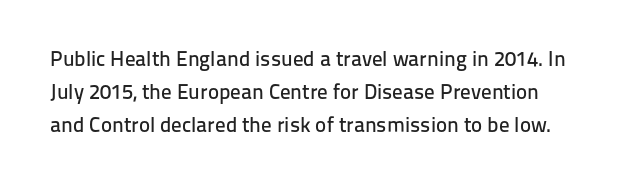
The image shows 21 px text type, upright; set normal line spacing (1.57x), normal letter spacing, not underlined.
